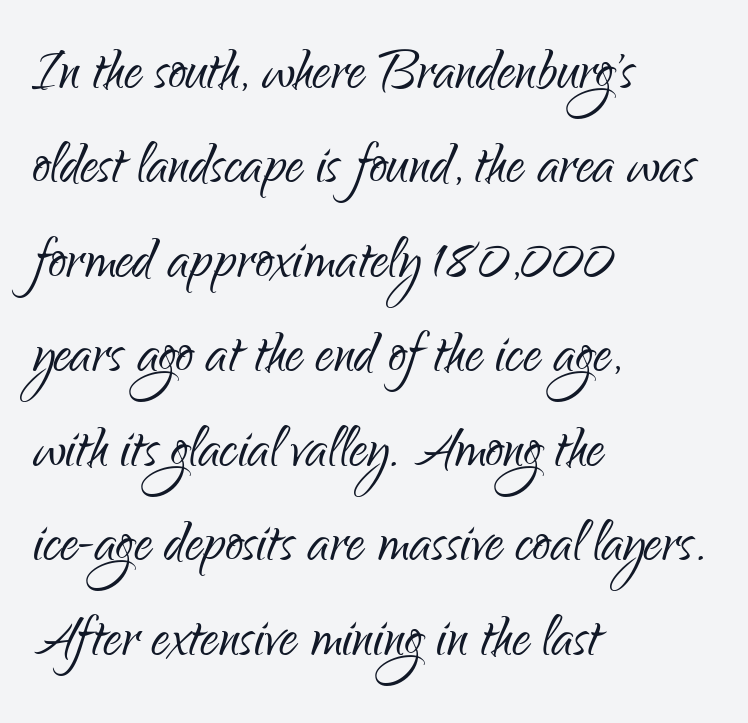
Letterform terminals end flat and unadorned throughout the passage. Decoration check: the copy has no underline. The rows are spaced the way most documents space them. Looks like regular typesetting: each glyph gets only the width it needs.
